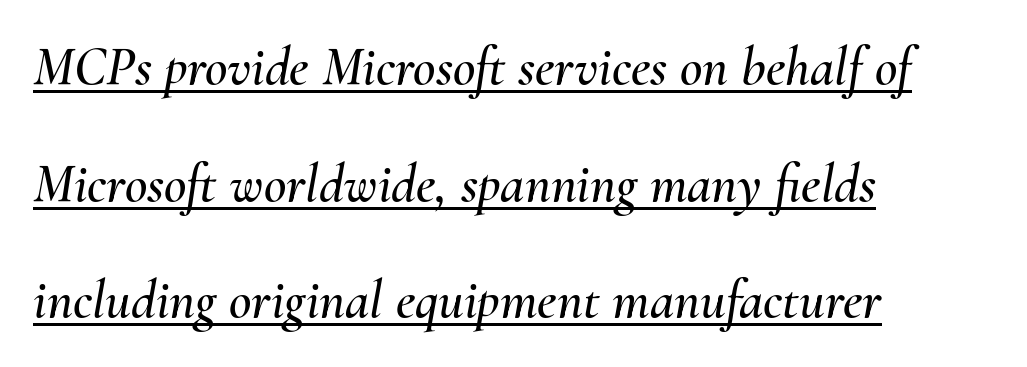
{"italic": "yes", "lean": "right", "slant_degrees": 10, "width": "normal", "stroke_contrast": "medium", "x_height": "small", "monospaced": "no", "underline": "yes", "align": "left", "line_spacing": "loose", "line_spacing_ratio": 2.12, "letter_spacing": "normal", "letter_spacing_em": 0.0, "glyph_px": 55}
